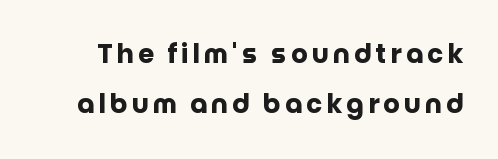
The type sits square on the baseline with zero lean. The zone under the glyphs is completely vacant. The designer dialed line spacing up above the default. Heavy-handed strokes throughout: this text is bold.
